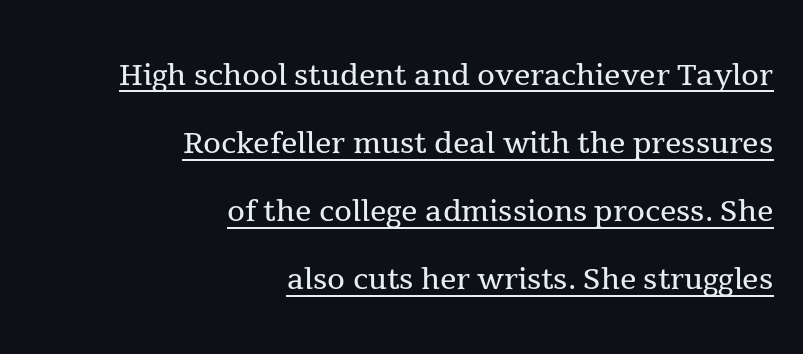
Q: Is the text bold? A: No.
Q: Is the text italic (slanted)? A: No, it is upright.
Q: Is the typeface a serif or a sans-serif typeface? A: Serif.
Q: Is the text underlined? A: Yes.
Q: How is the paragraph aligned? A: Right-aligned.
Q: Is the spacing between letters normal or unusually wide? A: Normal.
Q: Is the spacing between lines tight, normal or loose? A: Normal.
Q: Width (condensed, normal, or wide)? A: Normal.
Q: x-height? A: Medium.
Q: Monospaced? A: No.
